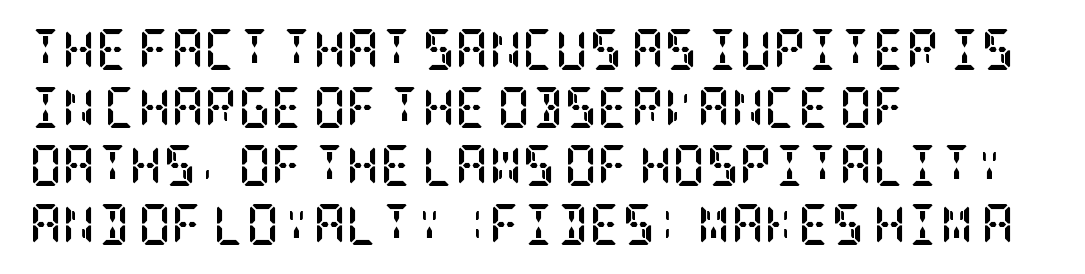
{"serif": "yes", "italic": "no", "bold": "yes", "weight": "semibold", "width": "condensed", "stroke_contrast": "low", "x_height": "large", "underline": "no", "align": "left", "line_spacing": "normal", "line_spacing_ratio": 1.42, "letter_spacing": "normal", "letter_spacing_em": 0.0, "glyph_px": 41}
